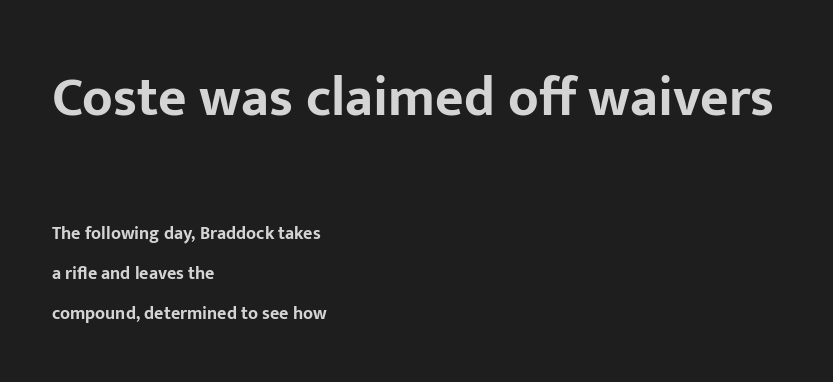
Q: Is the text bold? A: Yes.
Q: Is the text italic (slanted)? A: No, it is upright.
Q: Is the typeface a serif or a sans-serif typeface? A: Sans-serif.
Q: Is the text underlined? A: No.
Q: How is the paragraph aligned? A: Left-aligned.
Q: Is the spacing between letters normal or unusually wide? A: Normal.
Q: Is the spacing between lines tight, normal or loose? A: Loose.
Q: Which block of text is set in a larger size, the first (top) or the second (bottom)? A: The first (top) one.
Q: Width (condensed, normal, or wide)? A: Normal.
Q: Stroke contrast? A: Low.
Q: x-height? A: Medium.
Q: Monospaced? A: No.
